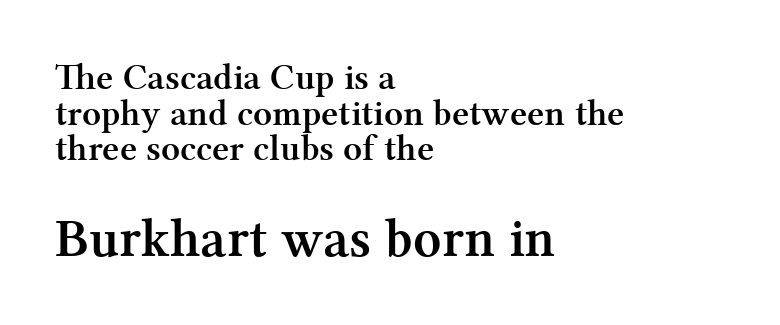
Q: Is the text bold? A: Yes.
Q: Is the text italic (slanted)? A: No, it is upright.
Q: Is the typeface a serif or a sans-serif typeface? A: Serif.
Q: Is the text underlined? A: No.
Q: How is the paragraph aligned? A: Left-aligned.
Q: Is the spacing between letters normal or unusually wide? A: Normal.
Q: Is the spacing between lines tight, normal or loose? A: Tight.
Q: Which block of text is set in a larger size, the first (top) or the second (bottom)? A: The second (bottom) one.
Q: Width (condensed, normal, or wide)? A: Normal.
Q: Stroke contrast? A: Medium.
Q: x-height? A: Medium.
Q: Monospaced? A: No.
